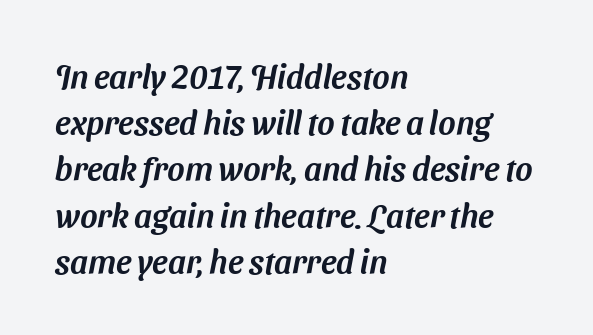
Q: Is the typeface a serif or a sans-serif typeface? A: Sans-serif.
Q: Is the text underlined? A: No.
Q: How is the paragraph aligned? A: Left-aligned.
Q: Is the spacing between letters normal or unusually wide? A: Normal.
Q: Is the spacing between lines tight, normal or loose? A: Normal.
Q: Width (condensed, normal, or wide)? A: Normal.
Q: Stroke contrast? A: Medium.
Q: x-height? A: Medium.
Q: Monospaced? A: No.
